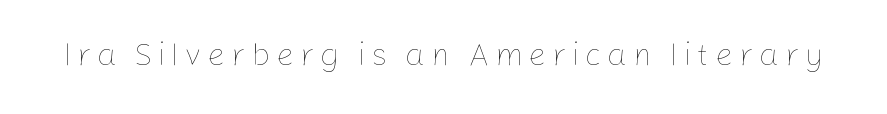
Q: Is the text bold? A: No.
Q: Is the text italic (slanted)? A: No, it is upright.
Q: Is the text underlined? A: No.
Q: Width (condensed, normal, or wide)? A: Normal.
Q: Stroke contrast? A: Low.
Q: x-height? A: Medium.
Q: Monospaced? A: No.
